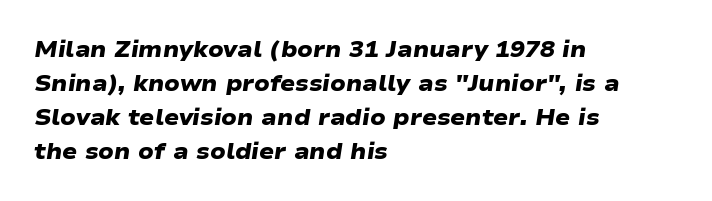
The image shows 22 px bold type; set left-aligned, normal line spacing (1.54x), normal letter spacing, not underlined.
